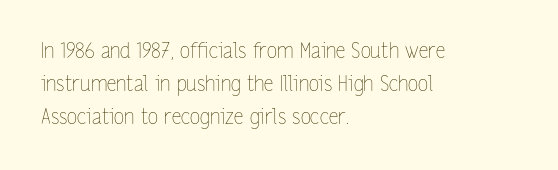
The image shows 21 px text type, upright; set left-aligned, normal line spacing (1.57x), normal letter spacing, not underlined.
